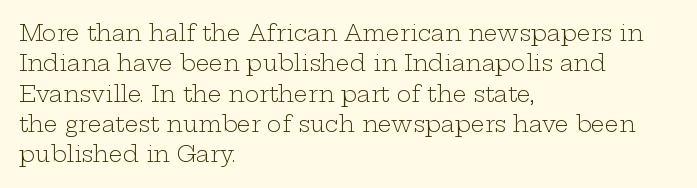
{"italic": "no", "bold": "no", "underline": "no", "align": "left", "line_spacing": "normal", "line_spacing_ratio": 1.38, "letter_spacing": "normal", "letter_spacing_em": 0.0, "glyph_px": 22}
